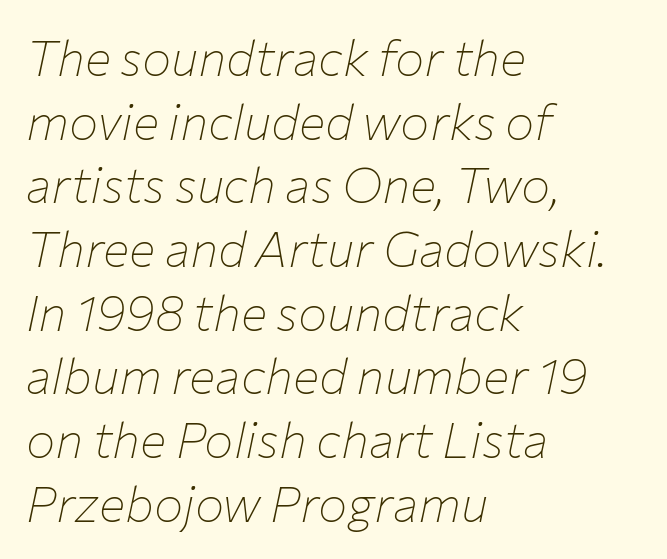
The image shows 49 px thin type, italic (leaning right); set left-aligned, normal line spacing (1.3x), normal letter spacing, not underlined; low stroke contrast and a medium x-height.
